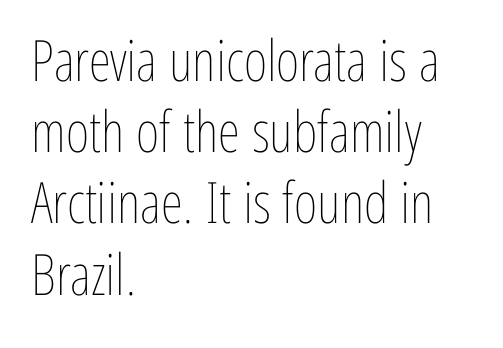
{"italic": "no", "bold": "no", "weight": "thin", "width": "condensed", "stroke_contrast": "low", "x_height": "medium", "monospaced": "no", "underline": "no", "align": "left", "line_spacing": "normal", "line_spacing_ratio": 1.25, "letter_spacing": "normal", "letter_spacing_em": 0.0, "glyph_px": 57}
